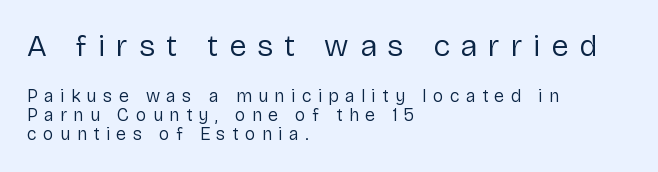
Q: Is the text bold? A: No.
Q: Is the text italic (slanted)? A: No, it is upright.
Q: Is the typeface a serif or a sans-serif typeface? A: Sans-serif.
Q: Is the text underlined? A: No.
Q: How is the paragraph aligned? A: Left-aligned.
Q: Is the spacing between letters normal or unusually wide? A: Unusually wide.
Q: Is the spacing between lines tight, normal or loose? A: Tight.
Q: Which block of text is set in a larger size, the first (top) or the second (bottom)? A: The first (top) one.
Q: Width (condensed, normal, or wide)? A: Normal.
Q: Stroke contrast? A: Low.
Q: x-height? A: Medium.
Q: Monospaced? A: No.
